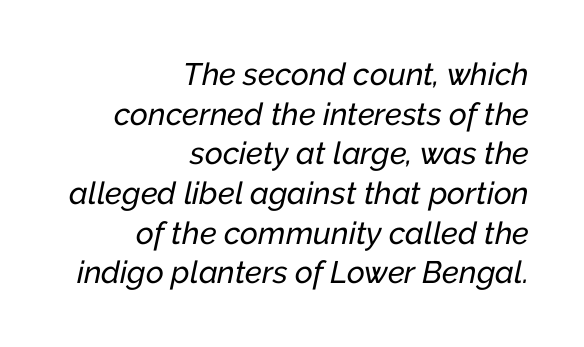
Q: Is the text italic (slanted)? A: Yes, it leans right by about 12 degrees.
Q: Is the text underlined? A: No.
Q: How is the paragraph aligned? A: Right-aligned.
Q: Is the spacing between letters normal or unusually wide? A: Normal.
Q: Is the spacing between lines tight, normal or loose? A: Normal.
Q: Width (condensed, normal, or wide)? A: Normal.
Q: Stroke contrast? A: Low.
Q: x-height? A: Medium.
Q: Monospaced? A: No.
